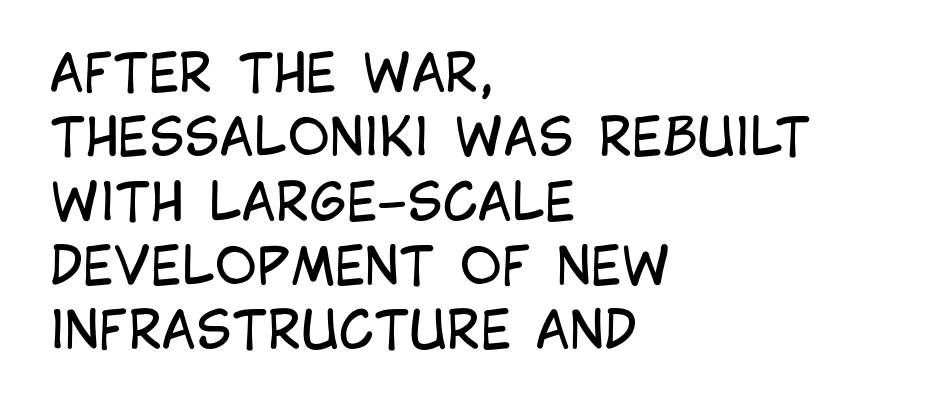
{"serif": "no", "italic": "no", "bold": "no", "weight": "regular", "width": "condensed", "stroke_contrast": "low", "x_height": "large", "monospaced": "no", "underline": "no", "align": "left", "line_spacing": "normal", "line_spacing_ratio": 1.26, "letter_spacing": "normal", "letter_spacing_em": 0.0, "glyph_px": 51}
